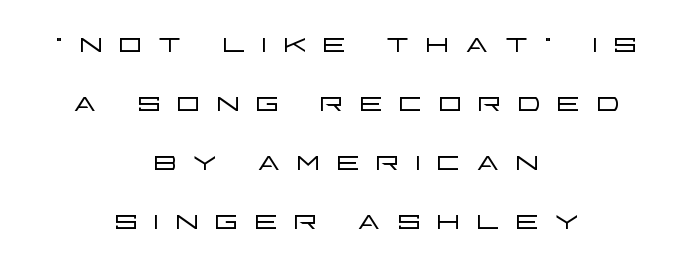
Q: Is the text bold? A: No.
Q: Is the text italic (slanted)? A: No, it is upright.
Q: Is the typeface a serif or a sans-serif typeface? A: Sans-serif.
Q: Is the text underlined? A: No.
Q: How is the paragraph aligned? A: Centered.
Q: Is the spacing between letters normal or unusually wide? A: Unusually wide.
Q: Is the spacing between lines tight, normal or loose? A: Normal.
Q: Width (condensed, normal, or wide)? A: Wide.
Q: Stroke contrast? A: Low.
Q: x-height? A: Large.
Q: Monospaced? A: No.
